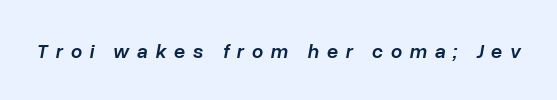
{"italic": "yes", "lean": "right", "slant_degrees": 10, "bold": "semi", "underline": "no", "letter_spacing": "wide", "letter_spacing_em": 0.38, "glyph_px": 20}
